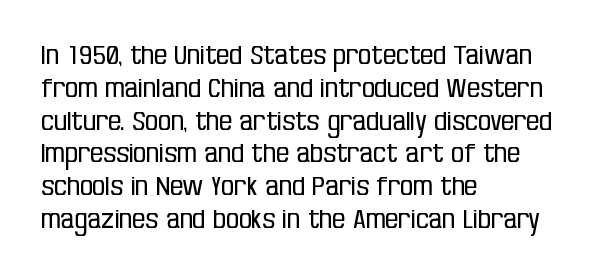
{"italic": "no", "bold": "no", "underline": "no", "align": "left", "line_spacing": "normal", "line_spacing_ratio": 1.26, "letter_spacing": "normal", "letter_spacing_em": 0.0, "glyph_px": 26}
